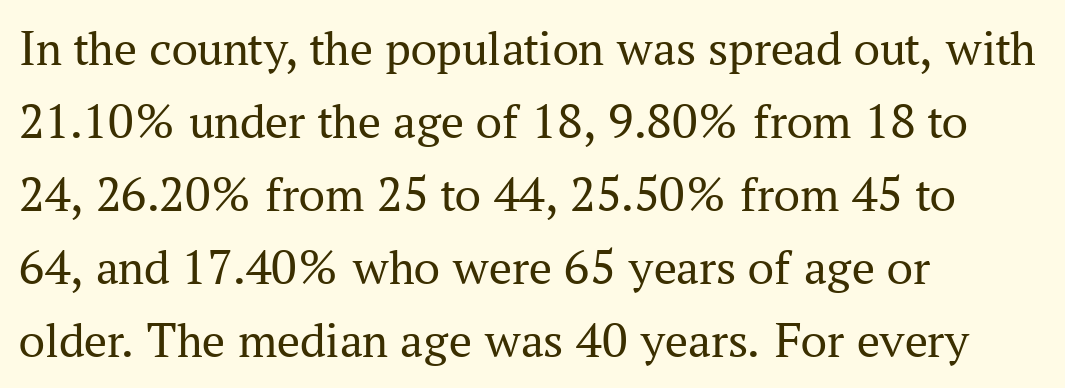
A roman cut, with each character standing at attention. A typesetter would label this face a serif. You could not count columns in this text — the font is proportionally spaced. The typesetting does not lean heavy: it is not bold. Successive baselines arrive at the customary interval. There is no visible air inserted between adjacent glyphs.
